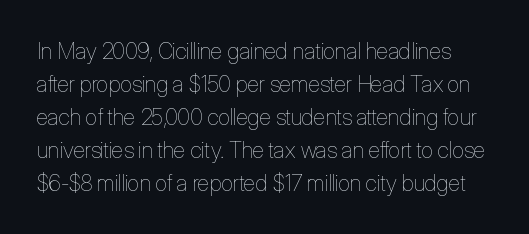
{"italic": "no", "bold": "no", "underline": "no", "line_spacing": "normal", "line_spacing_ratio": 1.5, "letter_spacing": "normal", "letter_spacing_em": 0.0, "glyph_px": 22}
